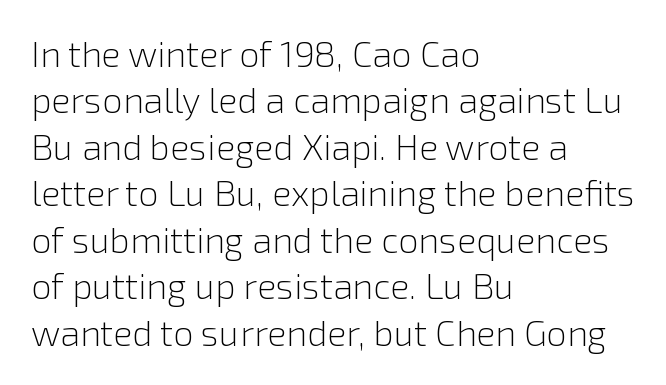
The image shows 36 px light sans-serif type, upright; set left-aligned, normal line spacing (1.29x), normal letter spacing, not underlined; a medium x-height.
